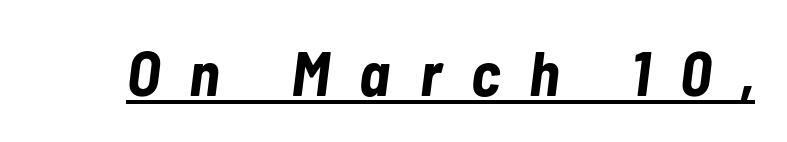
The glyphs are accompanied by a horizontal stroke just below them. Emphasis by weight is at full strength: bold. Words appear elongated and porous because spacing is wide. The rendering uses natural spacing where letterforms have individual widths. There's an unmistakable incline to the writing here.
